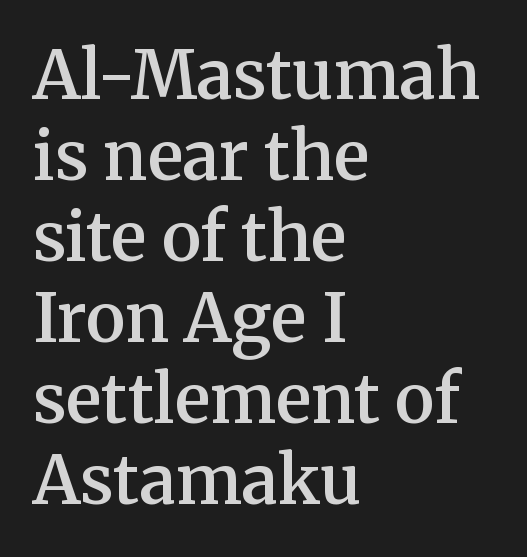
Do the letters lean? They stand straight. Heft: intermediate — a semibold. Stroke terminals: seriffed. Line starts are locked; line ends wander.
